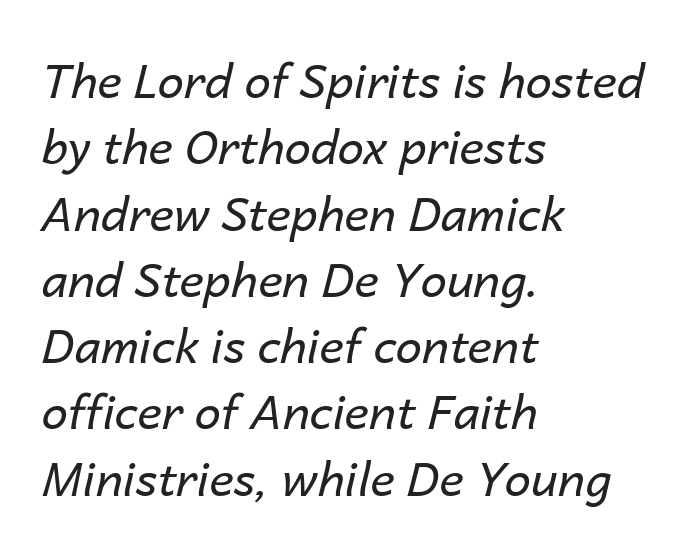
No extra tracking has been applied to these lines. The foot of each line stays bare and open. Yep, that's italic — everything's leaning. Do the characters align in a grid? No, the font is proportional.
